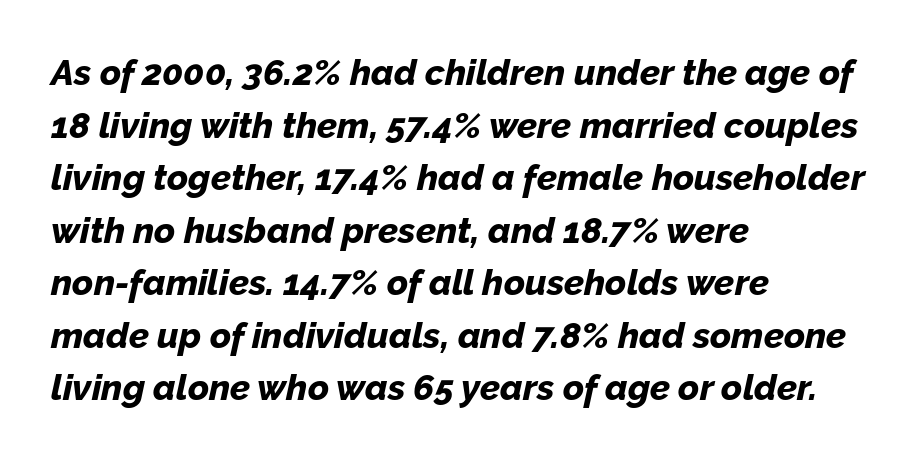
Honestly, there is no underline to notice here at all. Horizontally, the lines are justified to the leading edge only. This sample has the flowing, uneven cadence of proportional lettering. Rendered with sloped, italic letterforms.
